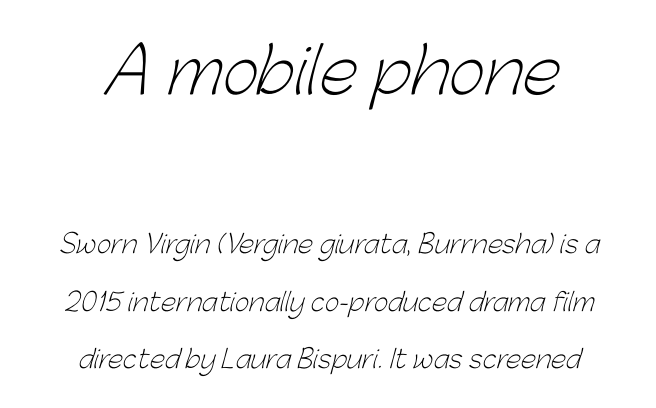
The image shows 63 px light sans-serif type; set centered, loose line spacing (2.31x), normal letter spacing, not underlined; the first (top) block is 2.52x larger; low stroke contrast and a medium x-height.
